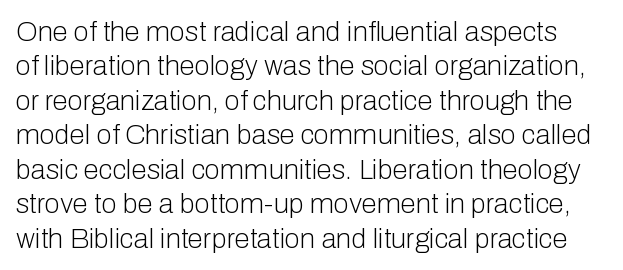
{"serif": "no", "italic": "no", "bold": "no", "weight": "light", "width": "normal", "stroke_contrast": "low", "x_height": "medium", "monospaced": "no", "underline": "no", "line_spacing_ratio": 1.23, "letter_spacing": "normal", "letter_spacing_em": 0.0, "glyph_px": 28}
